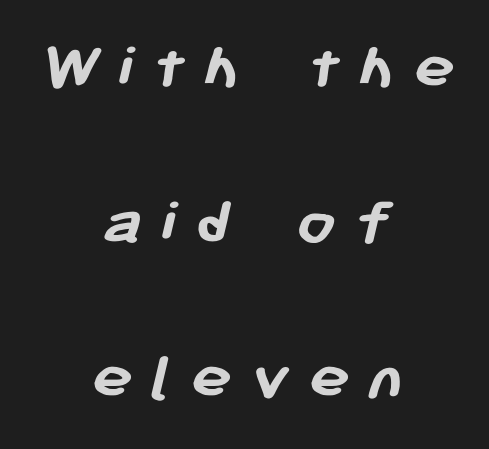
The image shows 69 px semibold sans-serif type; set centered, loose line spacing (2.25x), unusually wide letter spacing (+0.26 em), not underlined; low stroke contrast and a medium x-height.
